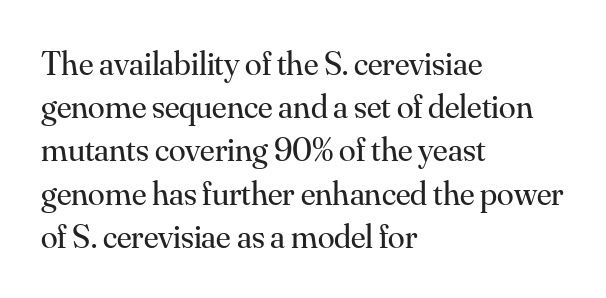
The image shows 34 px regular-weight serif type, upright; set left-aligned, normal line spacing (1.27x), normal letter spacing, not underlined; medium stroke contrast and a small x-height.
